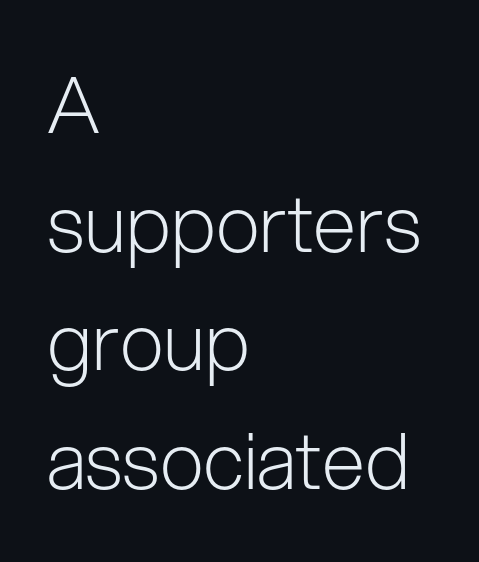
The image shows 78 px light sans-serif type, upright; set left-aligned, normal line spacing (1.52x), normal letter spacing, not underlined; low stroke contrast and a medium x-height.
